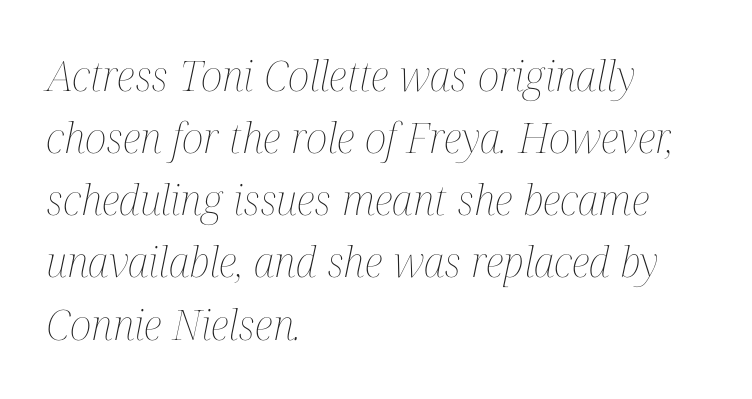
{"italic": "yes", "lean": "right", "slant_degrees": 12, "bold": "no", "weight": "thin", "width": "condensed", "stroke_contrast": "medium", "x_height": "medium", "monospaced": "no", "underline": "no", "align": "left", "line_spacing": "normal", "line_spacing_ratio": 1.48, "letter_spacing": "normal", "letter_spacing_em": 0.0, "glyph_px": 42}
